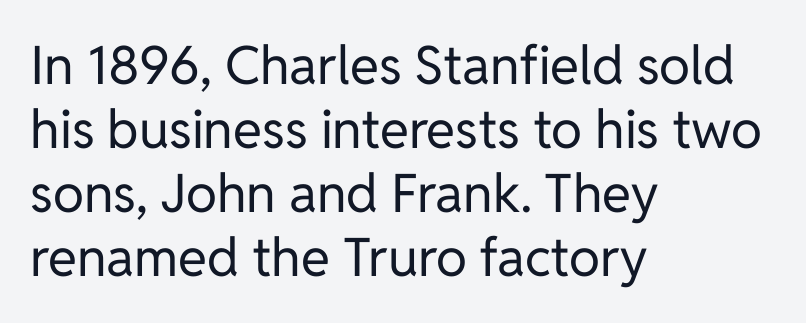
Q: Is the text bold? A: No.
Q: Is the text italic (slanted)? A: No, it is upright.
Q: Is the typeface a serif or a sans-serif typeface? A: Sans-serif.
Q: Is the text underlined? A: No.
Q: How is the paragraph aligned? A: Left-aligned.
Q: Is the spacing between letters normal or unusually wide? A: Normal.
Q: Width (condensed, normal, or wide)? A: Normal.
Q: Stroke contrast? A: Low.
Q: x-height? A: Medium.
Q: Monospaced? A: No.
